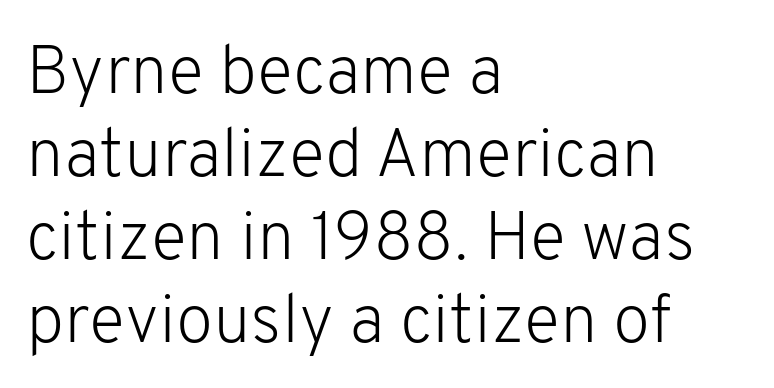
Q: Is the text bold? A: No.
Q: Is the text italic (slanted)? A: No, it is upright.
Q: Is the typeface a serif or a sans-serif typeface? A: Sans-serif.
Q: Is the text underlined? A: No.
Q: How is the paragraph aligned? A: Left-aligned.
Q: Is the spacing between letters normal or unusually wide? A: Normal.
Q: Width (condensed, normal, or wide)? A: Normal.
Q: Stroke contrast? A: Low.
Q: x-height? A: Medium.
Q: Monospaced? A: No.
